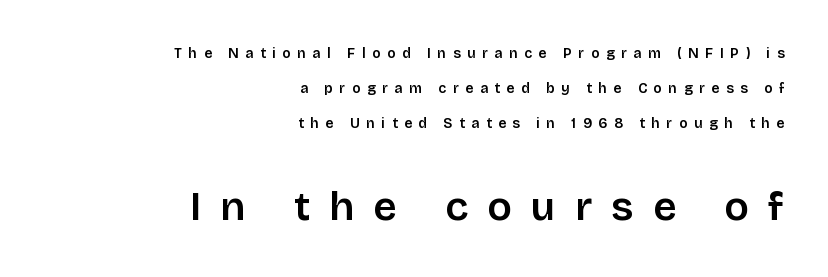
{"serif": "no", "italic": "no", "width": "normal", "stroke_contrast": "low", "x_height": "large", "monospaced": "no", "underline": "no", "align": "right", "line_spacing": "loose", "line_spacing_ratio": 2.49, "letter_spacing": "wide", "letter_spacing_em": 0.47, "larger_block": "second", "size_ratio": 2.93, "glyph_px": 41}
